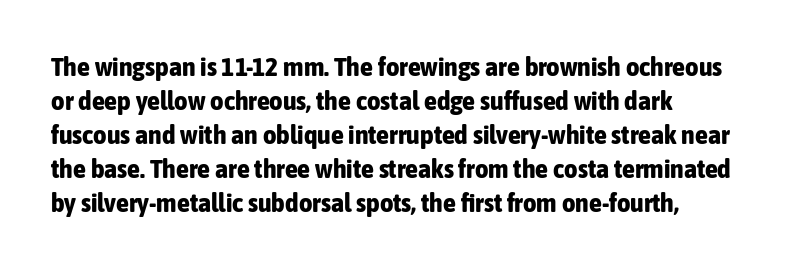
What stands out about the letter spacing? Nothing — it is the standard amount. The baseline area is clear. Strokes here are thick enough to call this a true bold. Each new line begins a customary step beneath the previous one. Italic? Not at all — the glyphs are vertical.
